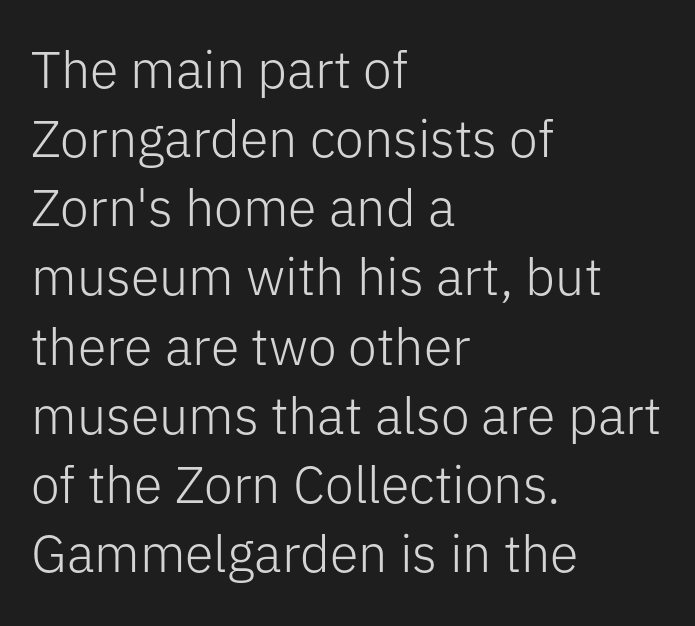
{"serif": "no", "italic": "no", "bold": "no", "weight": "light", "width": "normal", "stroke_contrast": "low", "x_height": "medium", "monospaced": "no", "underline": "no", "align": "left", "line_spacing": "normal", "line_spacing_ratio": 1.33, "letter_spacing": "normal", "letter_spacing_em": 0.0, "glyph_px": 52}
